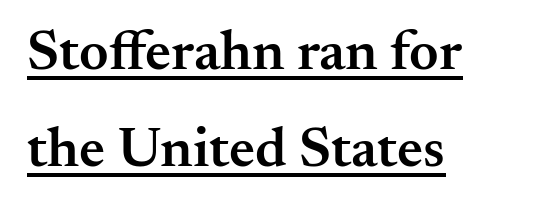
{"serif": "yes", "italic": "no", "bold": "semi", "weight": "semibold", "width": "normal", "stroke_contrast": "medium", "x_height": "small", "monospaced": "no", "underline": "yes", "align": "left", "line_spacing_ratio": 1.71, "letter_spacing": "normal", "letter_spacing_em": 0.0, "glyph_px": 57}
